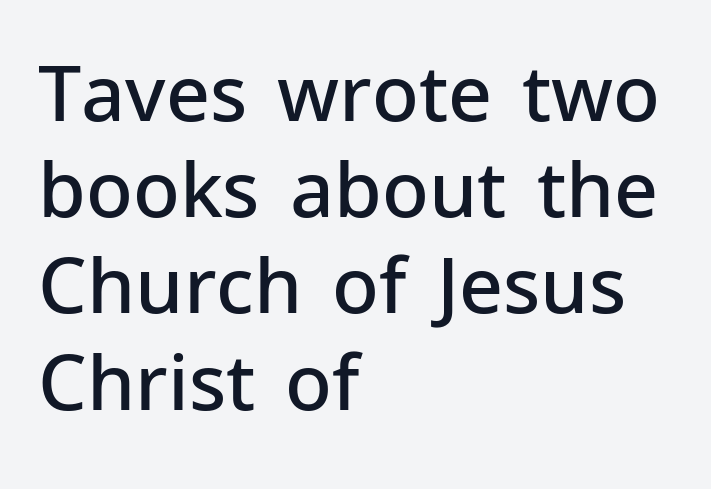
Q: Is the text bold? A: Semi-bold.
Q: Is the text italic (slanted)? A: No, it is upright.
Q: Is the typeface a serif or a sans-serif typeface? A: Sans-serif.
Q: Is the text underlined? A: No.
Q: How is the paragraph aligned? A: Left-aligned.
Q: Is the spacing between letters normal or unusually wide? A: Normal.
Q: Is the spacing between lines tight, normal or loose? A: Normal.
Q: Width (condensed, normal, or wide)? A: Normal.
Q: Stroke contrast? A: Low.
Q: x-height? A: Medium.
Q: Monospaced? A: No.
